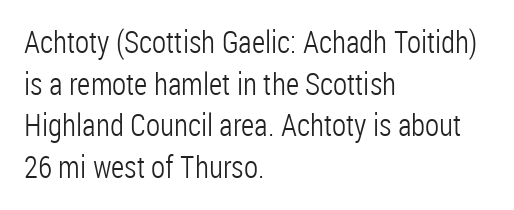
Q: Is the text bold? A: No.
Q: Is the text italic (slanted)? A: No, it is upright.
Q: Is the typeface a serif or a sans-serif typeface? A: Sans-serif.
Q: Is the text underlined? A: No.
Q: How is the paragraph aligned? A: Left-aligned.
Q: Is the spacing between letters normal or unusually wide? A: Normal.
Q: Is the spacing between lines tight, normal or loose? A: Normal.
Q: Width (condensed, normal, or wide)? A: Condensed.
Q: Stroke contrast? A: Low.
Q: x-height? A: Medium.
Q: Monospaced? A: No.
